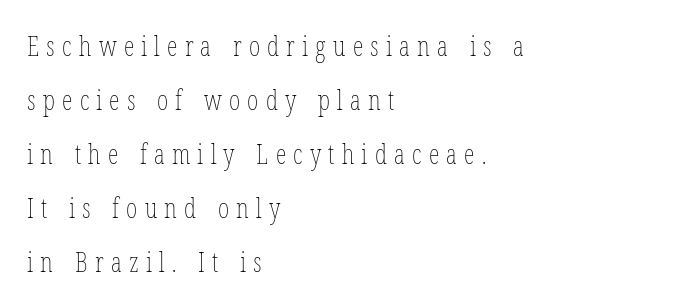
Q: Is the text bold? A: No.
Q: Is the text italic (slanted)? A: No, it is upright.
Q: Is the text underlined? A: No.
Q: How is the paragraph aligned? A: Left-aligned.
Q: Is the spacing between letters normal or unusually wide? A: Unusually wide.
Q: Is the spacing between lines tight, normal or loose? A: Loose.
